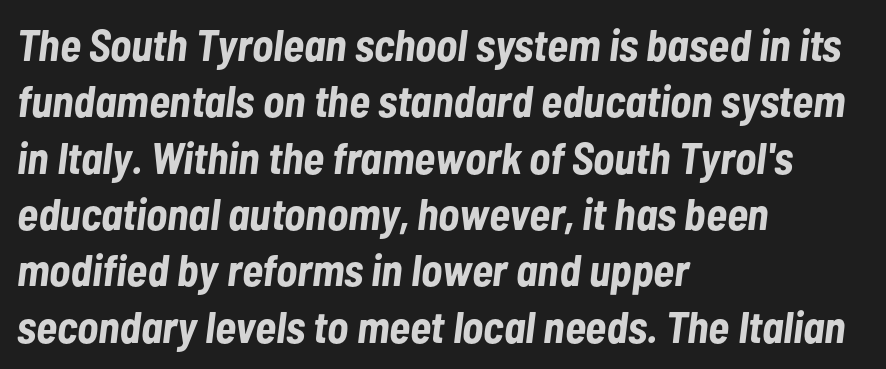
{"italic": "yes", "lean": "right", "slant_degrees": 7, "bold": "yes", "weight": "bold", "width": "condensed", "stroke_contrast": "low", "x_height": "medium", "monospaced": "no", "underline": "no", "align": "left", "line_spacing": "normal", "line_spacing_ratio": 1.28, "letter_spacing": "normal", "letter_spacing_em": 0.0, "glyph_px": 44}
